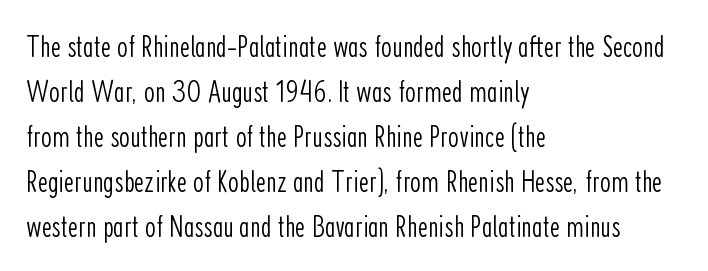
Q: Is the text bold? A: No.
Q: Is the text italic (slanted)? A: No, it is upright.
Q: Is the typeface a serif or a sans-serif typeface? A: Sans-serif.
Q: Is the text underlined? A: No.
Q: How is the paragraph aligned? A: Left-aligned.
Q: Is the spacing between letters normal or unusually wide? A: Normal.
Q: Is the spacing between lines tight, normal or loose? A: Normal.
Q: Width (condensed, normal, or wide)? A: Condensed.
Q: Stroke contrast? A: Low.
Q: x-height? A: Medium.
Q: Monospaced? A: No.
